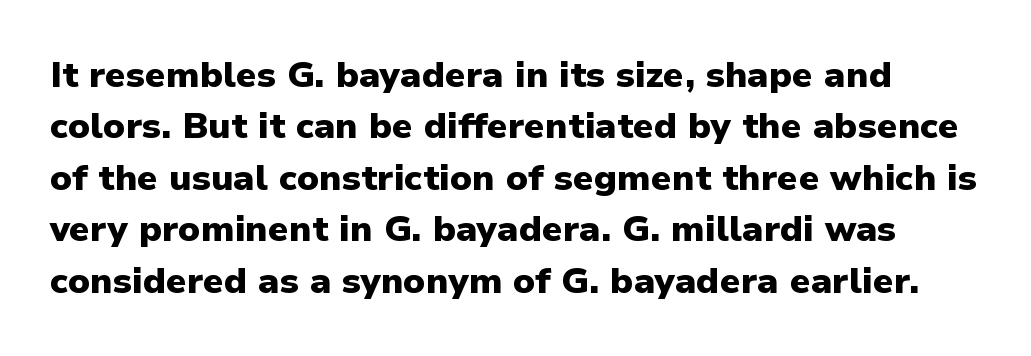
{"serif": "no", "italic": "no", "bold": "yes", "weight": "heavy", "width": "normal", "stroke_contrast": "low", "x_height": "medium", "monospaced": "no", "underline": "no", "line_spacing": "normal", "line_spacing_ratio": 1.43, "letter_spacing": "normal", "letter_spacing_em": 0.0, "glyph_px": 36}
